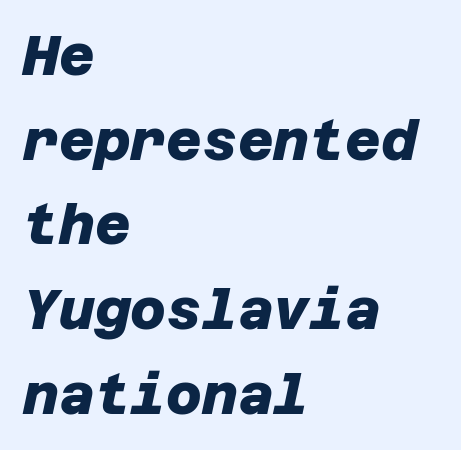
The image shows 55 px heavy sans-serif type; set left-aligned, normal line spacing (1.54x), normal letter spacing, not underlined; low stroke contrast and a large x-height.
